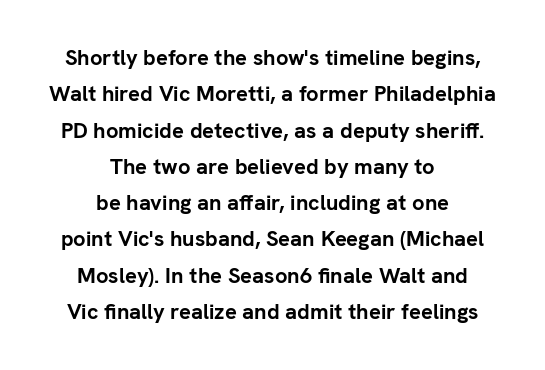
Q: Is the text bold? A: Yes.
Q: Is the text italic (slanted)? A: No, it is upright.
Q: Is the text underlined? A: No.
Q: How is the paragraph aligned? A: Centered.
Q: Is the spacing between letters normal or unusually wide? A: Normal.
Q: Is the spacing between lines tight, normal or loose? A: Normal.
